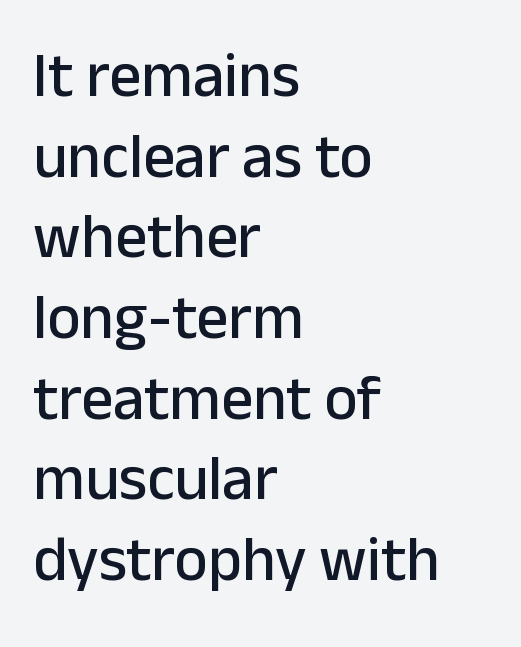
{"serif": "no", "italic": "no", "width": "normal", "stroke_contrast": "low", "x_height": "medium", "monospaced": "no", "underline": "no", "align": "left", "line_spacing": "normal", "line_spacing_ratio": 1.28, "letter_spacing": "normal", "letter_spacing_em": 0.0, "glyph_px": 63}
